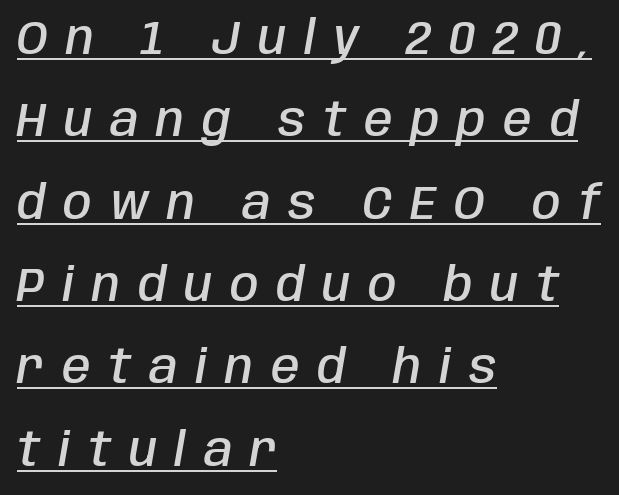
Substantial extra tracking has been applied to these lines. Summary of weight: moderately heavy, a semibold. The paragraph shown leans on its left margin. The typesetter has applied underlining to the passage shown. The typography opts for an oblique posture over an upright one.
